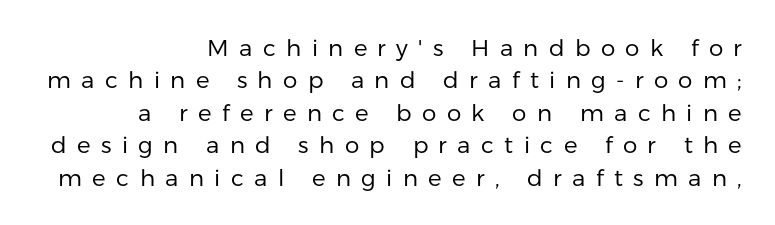
Q: Is the text bold? A: No.
Q: Is the text italic (slanted)? A: No, it is upright.
Q: Is the text underlined? A: No.
Q: How is the paragraph aligned? A: Right-aligned.
Q: Is the spacing between letters normal or unusually wide? A: Unusually wide.
Q: Is the spacing between lines tight, normal or loose? A: Normal.
